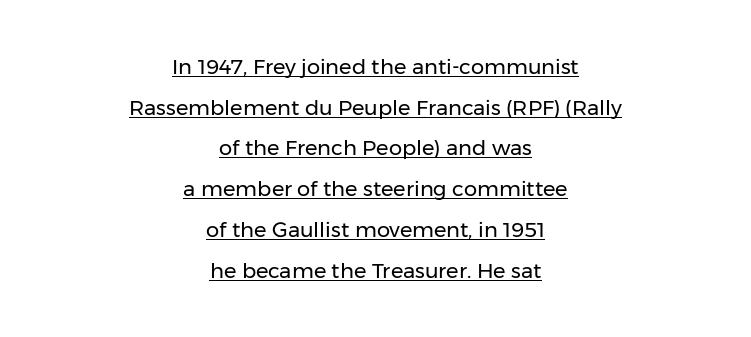
The designer dialed line spacing up above the default. Caption: face not bold, strokes unweighted. Beneath each row of characters lies a ruled line. It's the straight-up-and-down kind of type. Characters follow at the spacing the type designer built in. Layout note: lines centered.
